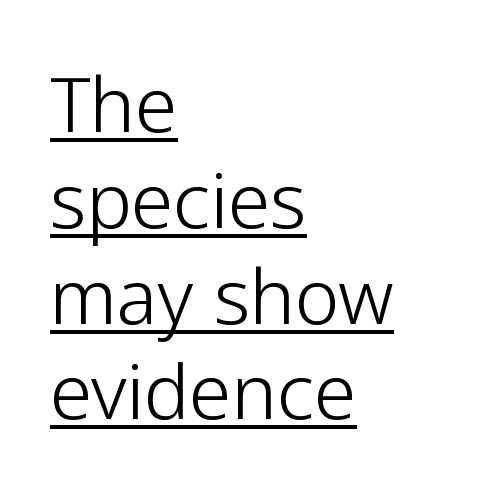
{"serif": "no", "italic": "no", "bold": "no", "weight": "light", "width": "normal", "stroke_contrast": "low", "x_height": "medium", "monospaced": "no", "underline": "yes", "align": "left", "line_spacing": "normal", "line_spacing_ratio": 1.26, "letter_spacing": "normal", "letter_spacing_em": 0.0, "glyph_px": 76}
